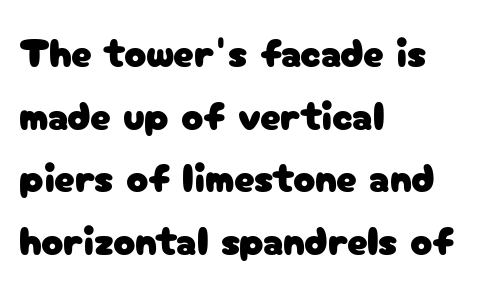
{"serif": "no", "italic": "no", "width": "normal", "stroke_contrast": "low", "x_height": "medium", "monospaced": "no", "underline": "no", "align": "left", "line_spacing": "normal", "line_spacing_ratio": 1.53, "letter_spacing": "normal", "letter_spacing_em": 0.0, "glyph_px": 41}
